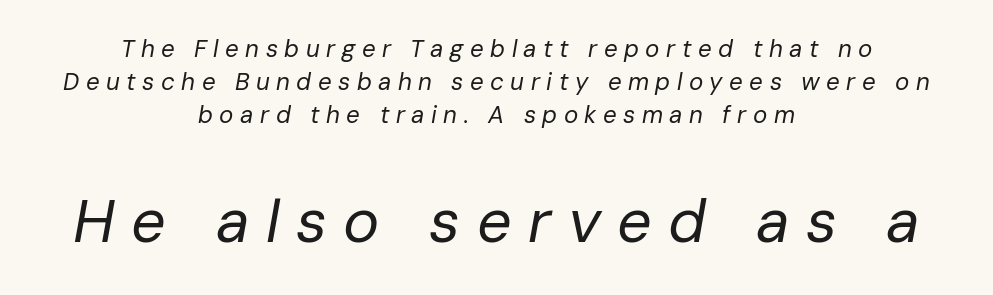
These lines are centered, leaving both edges ragged. Looking at the ascenders, they clearly lean. The letters advance in unequal steps, a hallmark of proportional type. Reading down the column, the eye jumps a familiar distance to each next line. Beneath every word, the page is bare.
